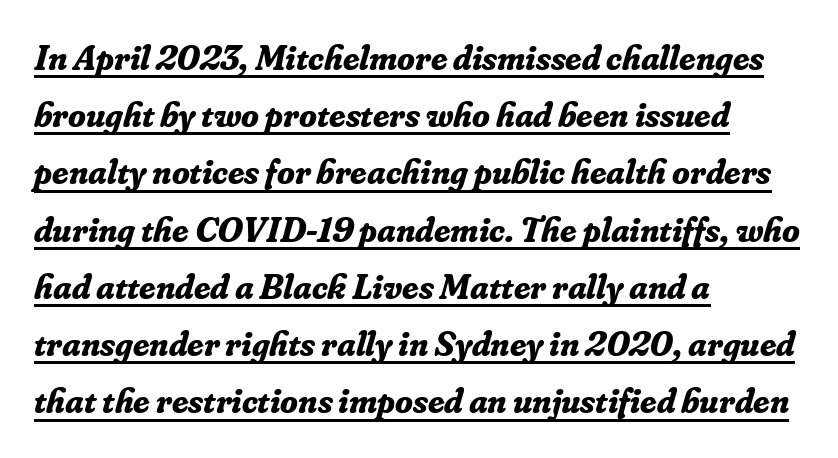
The image shows 36 px bold serif type, italic (leaning right); set left-aligned, normal line spacing (1.59x), normal letter spacing, underlined; low stroke contrast and a small x-height.
